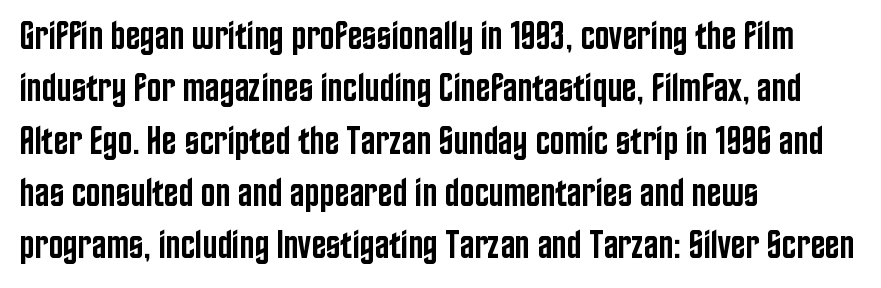
The image shows 39 px semibold, condensed sans-serif type, upright; set left-aligned, normal line spacing (1.34x), normal letter spacing, not underlined; low stroke contrast and a large x-height.
